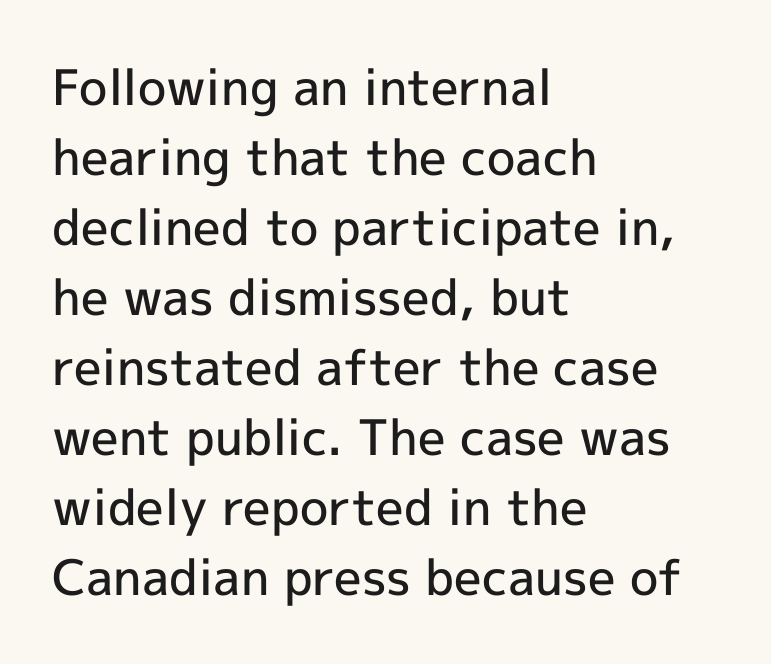
Q: Is the text bold? A: Semi-bold.
Q: Is the text italic (slanted)? A: No, it is upright.
Q: Is the typeface a serif or a sans-serif typeface? A: Sans-serif.
Q: Is the text underlined? A: No.
Q: How is the paragraph aligned? A: Left-aligned.
Q: Is the spacing between letters normal or unusually wide? A: Normal.
Q: Is the spacing between lines tight, normal or loose? A: Normal.
Q: Width (condensed, normal, or wide)? A: Normal.
Q: x-height? A: Medium.
Q: Monospaced? A: No.
